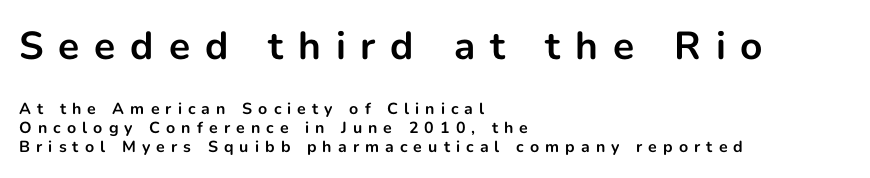
{"serif": "no", "italic": "no", "bold": "yes", "weight": "bold", "width": "normal", "stroke_contrast": "low", "x_height": "medium", "monospaced": "no", "underline": "no", "align": "left", "line_spacing_ratio": 1.2, "letter_spacing": "wide", "letter_spacing_em": 0.38, "larger_block": "first", "size_ratio": 2.44, "glyph_px": 39}
